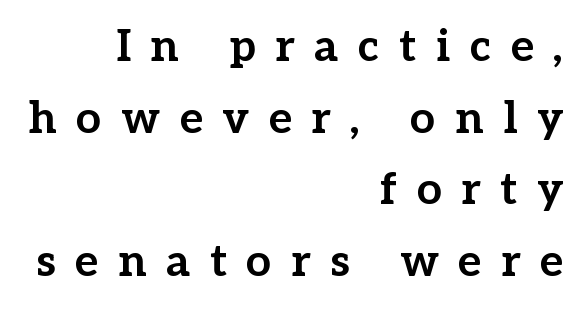
The image shows 44 px bold serif type, upright; set right-aligned, normal line spacing (1.63x), unusually wide letter spacing (+0.45 em), not underlined; low stroke contrast and a medium x-height.
